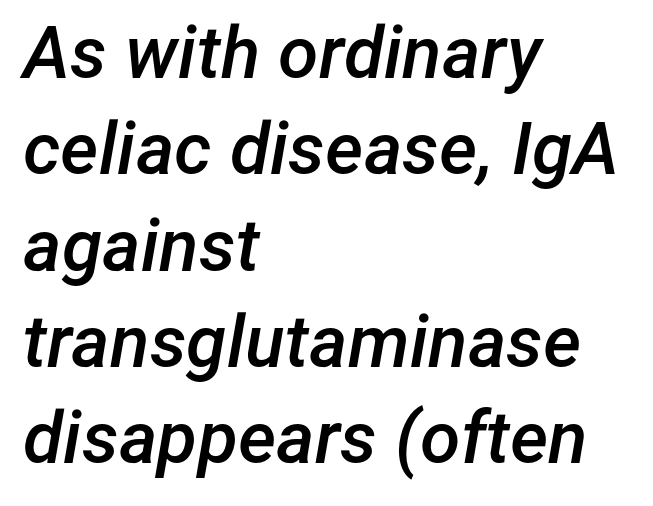
The image shows 73 px semibold type, italic (leaning right); set left-aligned, normal line spacing (1.32x), normal letter spacing, not underlined; low stroke contrast and a medium x-height.
